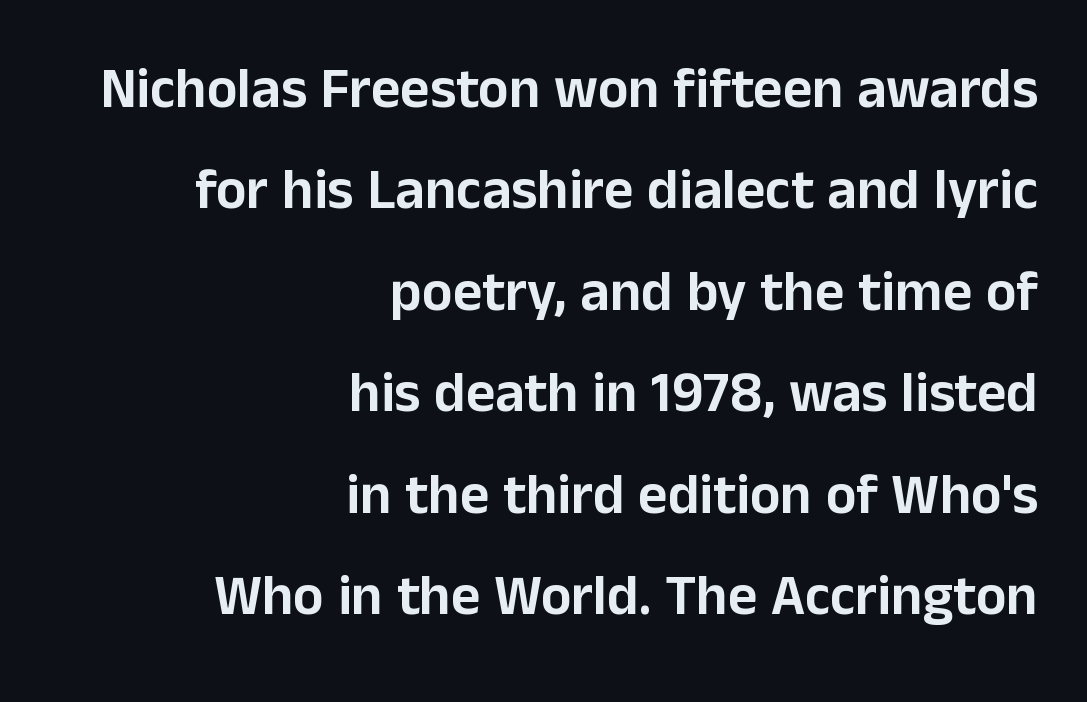
Q: Is the text italic (slanted)? A: No, it is upright.
Q: Is the typeface a serif or a sans-serif typeface? A: Sans-serif.
Q: Is the text underlined? A: No.
Q: How is the paragraph aligned? A: Right-aligned.
Q: Is the spacing between letters normal or unusually wide? A: Normal.
Q: Width (condensed, normal, or wide)? A: Normal.
Q: Stroke contrast? A: Low.
Q: x-height? A: Medium.
Q: Monospaced? A: No.
